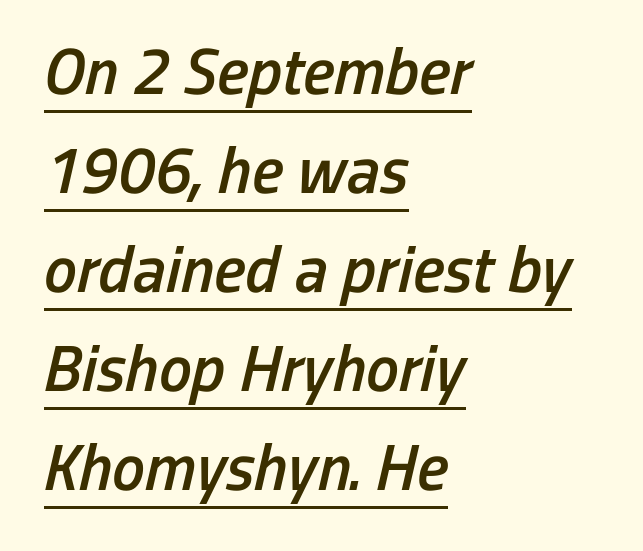
The image shows 66 px semibold, condensed type, italic (leaning right); set left-aligned, normal line spacing (1.5x), normal letter spacing, underlined; low stroke contrast and a medium x-height.
